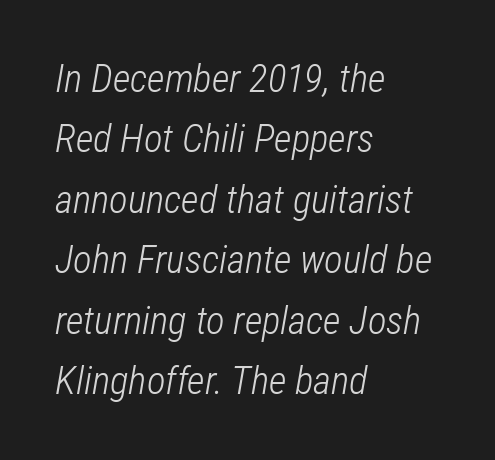
The image shows 39 px light, condensed type, italic (leaning right); set left-aligned, normal line spacing (1.55x), normal letter spacing, not underlined; low stroke contrast and a medium x-height.
